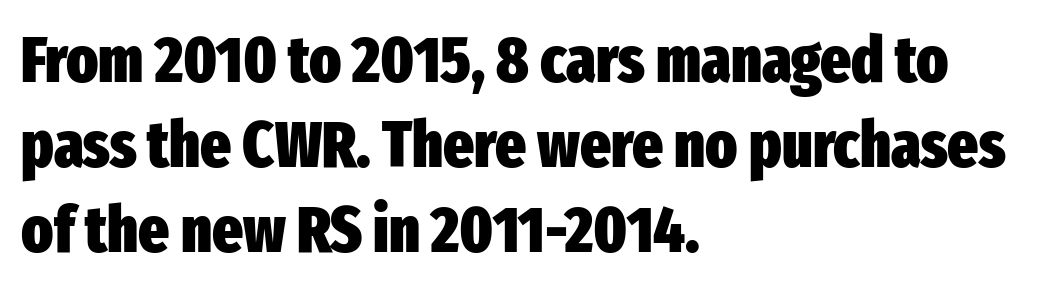
{"serif": "no", "italic": "no", "bold": "yes", "weight": "heavy", "width": "condensed", "stroke_contrast": "low", "x_height": "medium", "monospaced": "no", "underline": "no", "align": "left", "line_spacing": "normal", "line_spacing_ratio": 1.31, "letter_spacing": "normal", "letter_spacing_em": 0.0, "glyph_px": 65}
